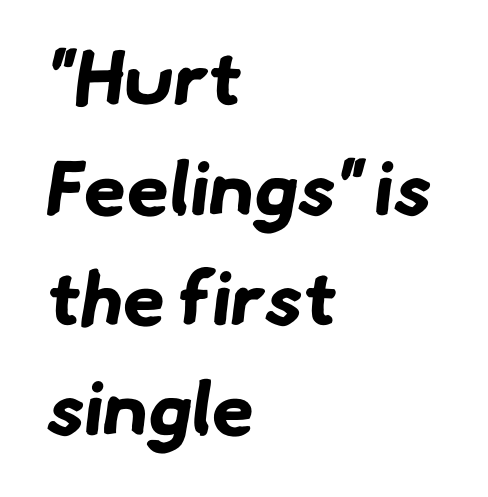
The glyphs in this specimen are sans serif. A typesetter would call this proportional, since set widths differ per character. Any mark beneath the type? The region is blank. A typesetter would call this leading conventional body-copy spacing. The line texture is even and compact thanks to regular tracking.
